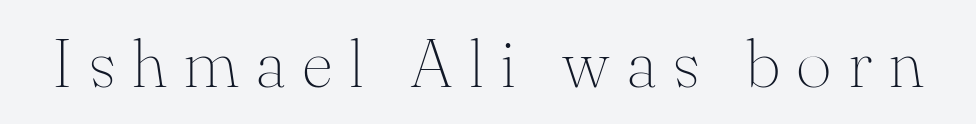
The letters advance in unequal steps, a hallmark of proportional type. Descender tails drop into unmarked territory. These glyphs show unthickened strokes, regular width or finer. A serif font was chosen for this passage. Quick note: not italic, upright.
